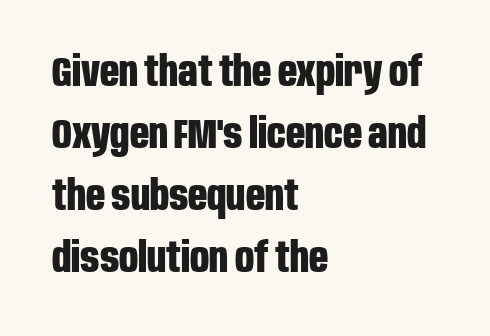
Reading down the block, your eye returns to a fixed left position each line. This block has exactly the height ordinary leading produces. Underlining? Definitely not there. The passage shown is typed in a proportional face where columns would drift. The font's upright variant was chosen for this text. Typesetter's note: full bold, strokes at maximum text heaviness.
